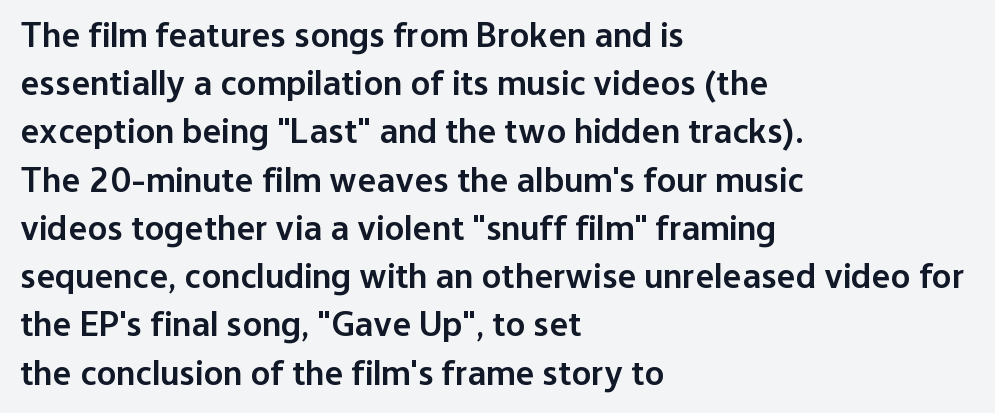
The lettering holds an erect, upright posture throughout. Each line starts at the same left margin while the right side varies. Look at the bottom of the vertical strokes: they stop flat, with no serifs. Words appear dense and cohesive because spacing is normal. Do the characters align in a grid? No, the font is proportional. Vertically, the passage feels balanced, rows spaced as you'd expect.
